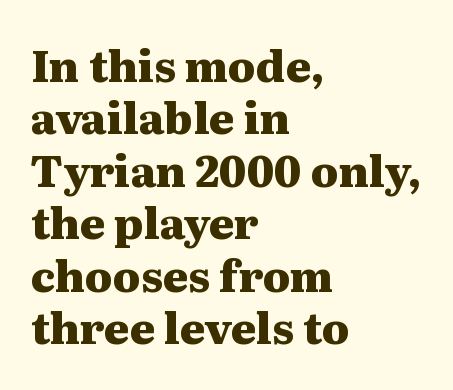
The image shows 43 px heavy, wide serif type, upright; set left-aligned, line spacing 1.22x, normal letter spacing, not underlined; medium stroke contrast and a medium x-height.
